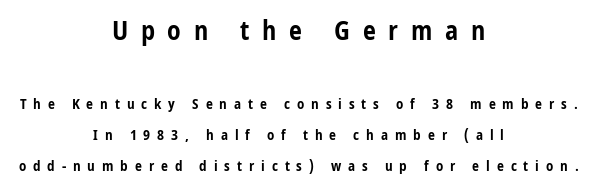
The image shows 26 px bold type, upright; set centered, loose line spacing (2.22x), unusually wide letter spacing (+0.49 em), not underlined; the first (top) block is 1.86x larger.
